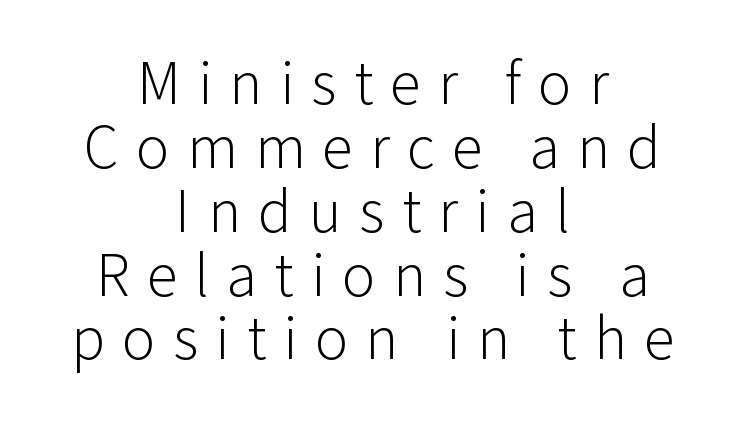
{"serif": "no", "italic": "no", "bold": "no", "weight": "light", "width": "normal", "stroke_contrast": "low", "x_height": "medium", "monospaced": "no", "underline": "no", "align": "center", "line_spacing": "tight", "line_spacing_ratio": 1.03, "letter_spacing": "wide", "letter_spacing_em": 0.28, "glyph_px": 62}
